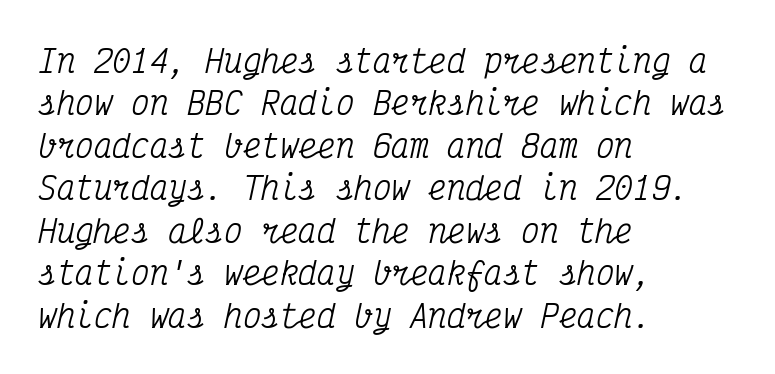
{"serif": "yes", "italic": "yes", "lean": "right", "slant_degrees": 12, "width": "condensed", "stroke_contrast": "medium", "x_height": "medium", "monospaced": "yes", "underline": "no", "align": "left", "line_spacing": "normal", "line_spacing_ratio": 1.37, "letter_spacing": "normal", "letter_spacing_em": 0.0, "glyph_px": 31}
